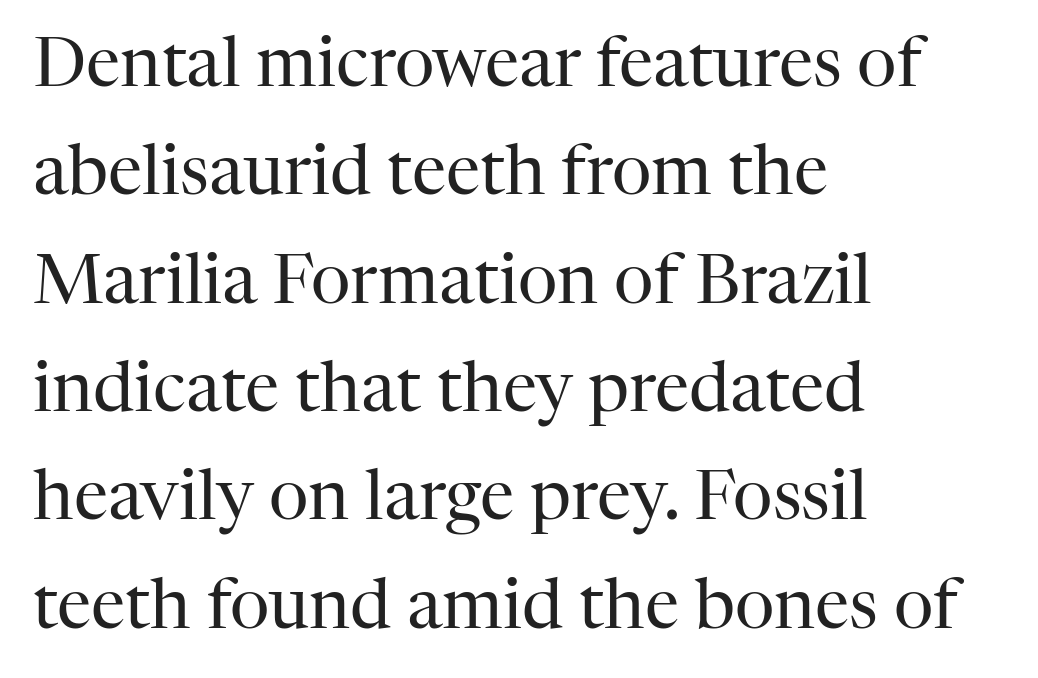
The image shows 69 px regular-weight serif type, upright; set left-aligned, normal line spacing (1.57x), normal letter spacing, not underlined; high stroke contrast and a medium x-height.
